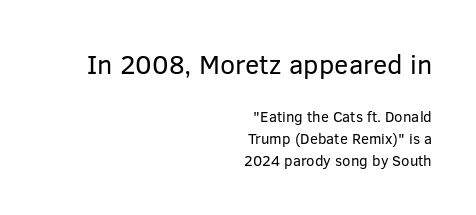
Q: Is the text bold? A: No.
Q: Is the text italic (slanted)? A: No, it is upright.
Q: Is the text underlined? A: No.
Q: How is the paragraph aligned? A: Right-aligned.
Q: Is the spacing between letters normal or unusually wide? A: Normal.
Q: Is the spacing between lines tight, normal or loose? A: Normal.
Q: Which block of text is set in a larger size, the first (top) or the second (bottom)? A: The first (top) one.
